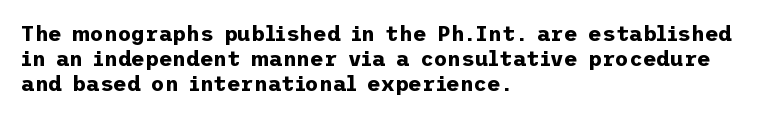
{"italic": "no", "bold": "yes", "underline": "no", "align": "left", "line_spacing_ratio": 1.2, "letter_spacing": "normal", "letter_spacing_em": 0.0, "glyph_px": 21}
